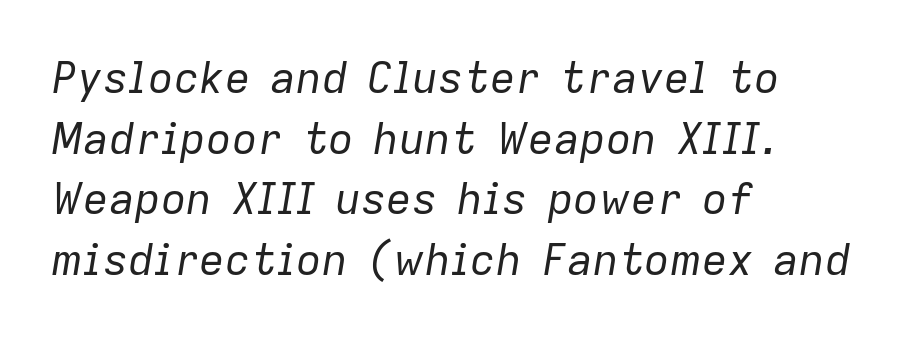
The image shows 43 px regular-weight type, italic (leaning right); set left-aligned, normal line spacing (1.41x), normal letter spacing, not underlined; low stroke contrast and a medium x-height.
